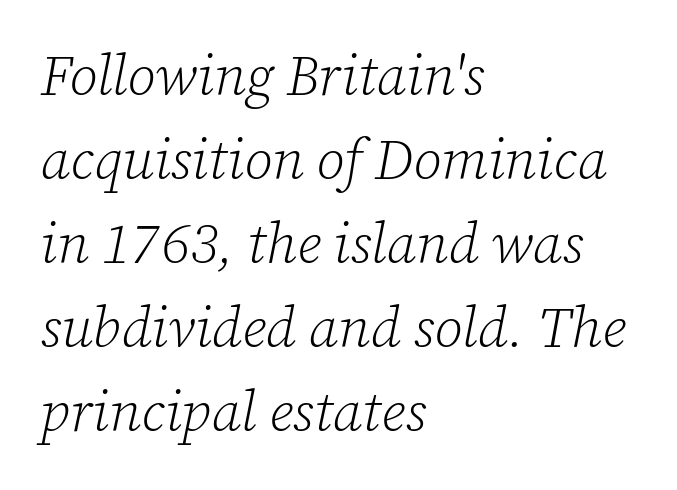
This rendering uses left alignment, leaving the right contour irregular. Leading: standard. What stands out about the letter spacing? Nothing — it is the standard amount. Characters are canted at an angle relative to the baseline's perpendicular. The glyphs in this specimen are seriffed. The baseline area is clear.
